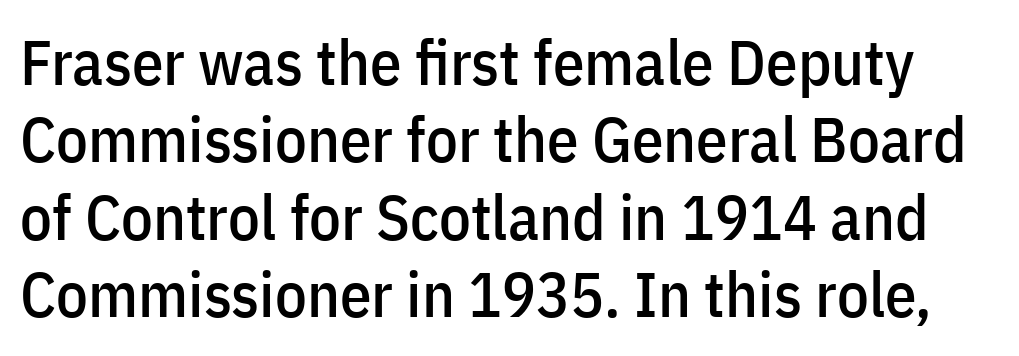
{"serif": "no", "italic": "no", "width": "condensed", "stroke_contrast": "low", "x_height": "medium", "monospaced": "no", "underline": "no", "line_spacing_ratio": 1.23, "letter_spacing": "normal", "letter_spacing_em": 0.0, "glyph_px": 63}
